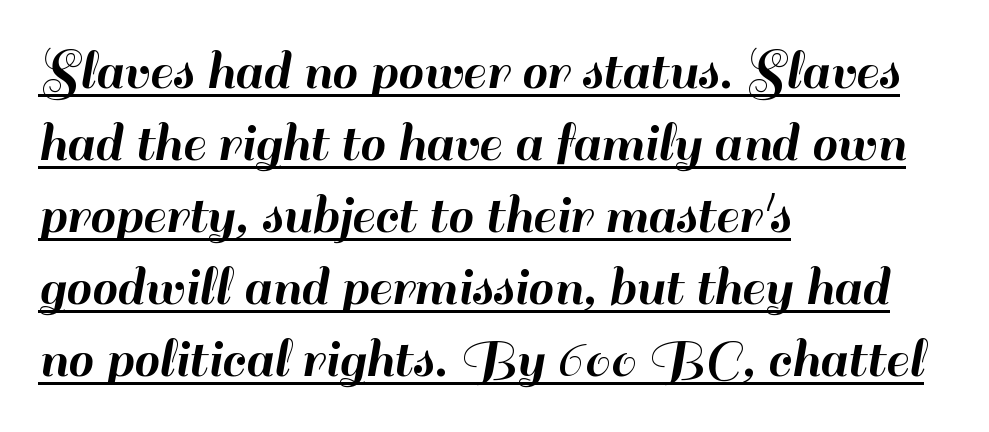
In designer terms, the underline attribute is active on this setting. Leftover space on each line is placed entirely after the last word. Unlike a traditional serif, this face leaves its strokes unadorned. The tracking reads as untouched default to a designer's eye.
